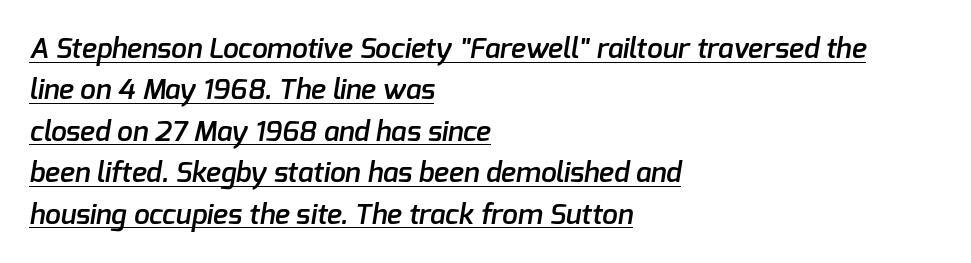
The image shows 28 px semibold sans-serif type; set left-aligned, normal line spacing (1.48x), normal letter spacing, underlined; low stroke contrast and a medium x-height.
